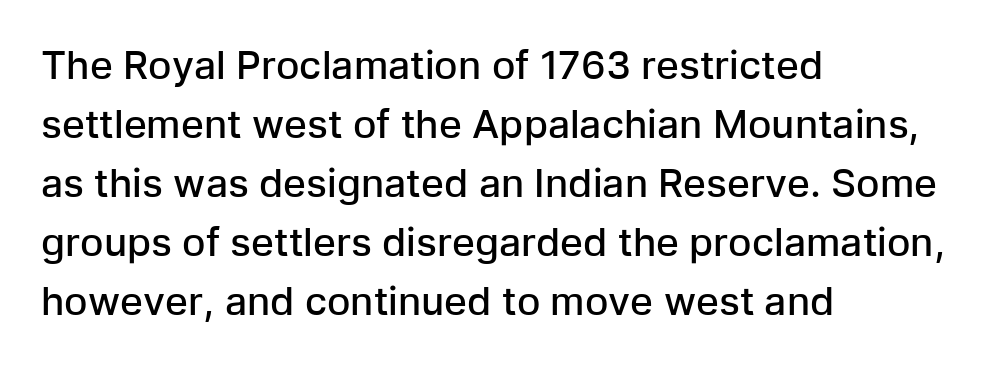
Anything drawn beneath the words? Only blank space. The block of text has a typical density, with ordinary space between rows. Think of a printed novel: that variable character pitch is what you see here. Stroke thickness is moderately raised; the sample reads as semibold.
